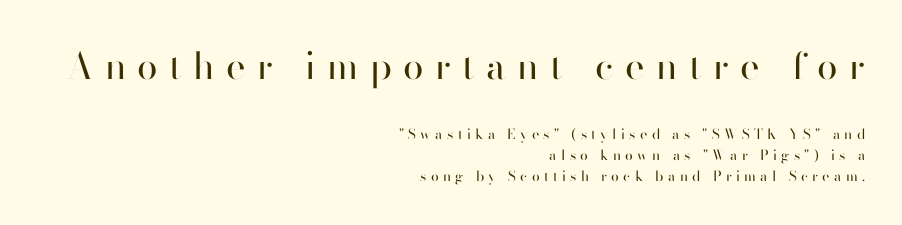
Top chunk: large. Bottom chunk: small. Here the designer chose a conventional face with non-uniform glyph widths. Does the lettering tilt? It doesn't — this is upright. Each new line begins a customary step beneath the previous one.
